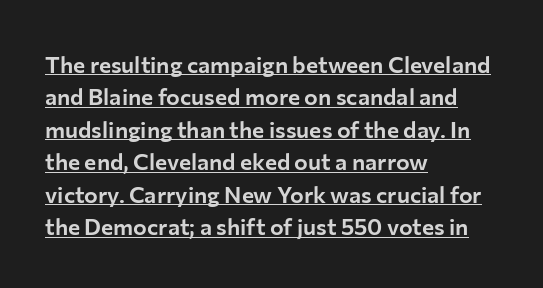
The image shows 23 px text type, upright; set left-aligned, normal line spacing (1.41x), normal letter spacing, underlined.
